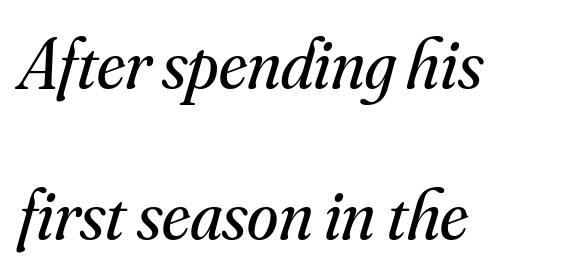
The image shows 71 px regular-weight serif type, italic (leaning right); set left-aligned, loose line spacing (2.12x), normal letter spacing, not underlined; medium stroke contrast and a small x-height.
